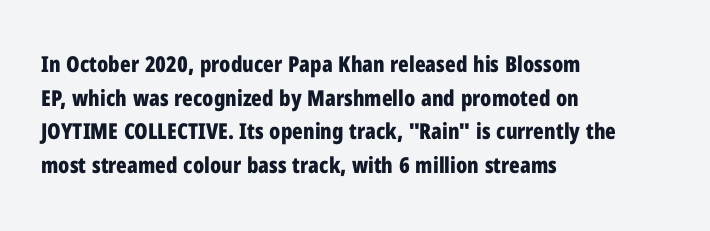
This sample is left-justified, so line endings fall wherever the words run out. Ascenders rise straight up at ninety degrees. Notice how descenders clear the ascenders below comfortably — that's standard leading. Is the type bold? Yes — the strokes are clearly thick and heavy.
